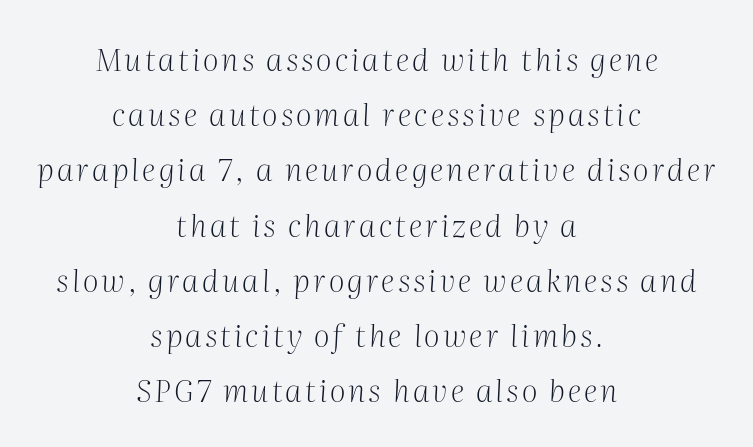
{"serif": "yes", "italic": "yes", "lean": "right", "slant_degrees": 2, "bold": "no", "weight": "light", "width": "normal", "stroke_contrast": "medium", "x_height": "medium", "monospaced": "no", "underline": "no", "align": "center", "line_spacing_ratio": 1.78, "glyph_px": 31}
